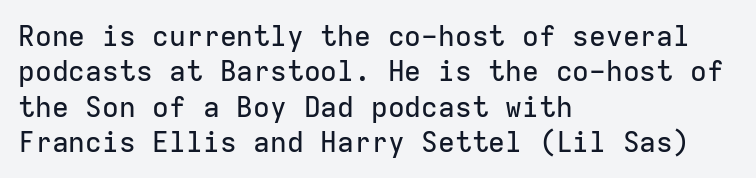
Q: Is the text italic (slanted)? A: No, it is upright.
Q: Is the typeface a serif or a sans-serif typeface? A: Sans-serif.
Q: Is the text underlined? A: No.
Q: How is the paragraph aligned? A: Left-aligned.
Q: Is the spacing between letters normal or unusually wide? A: Normal.
Q: Is the spacing between lines tight, normal or loose? A: Normal.
Q: Width (condensed, normal, or wide)? A: Normal.
Q: Stroke contrast? A: Low.
Q: x-height? A: Medium.
Q: Monospaced? A: Yes.
